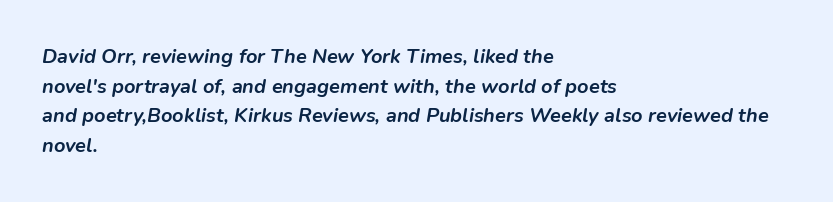
The image shows 20 px bold type, italic (leaning right); set left-aligned, normal line spacing (1.48x), normal letter spacing, not underlined.
